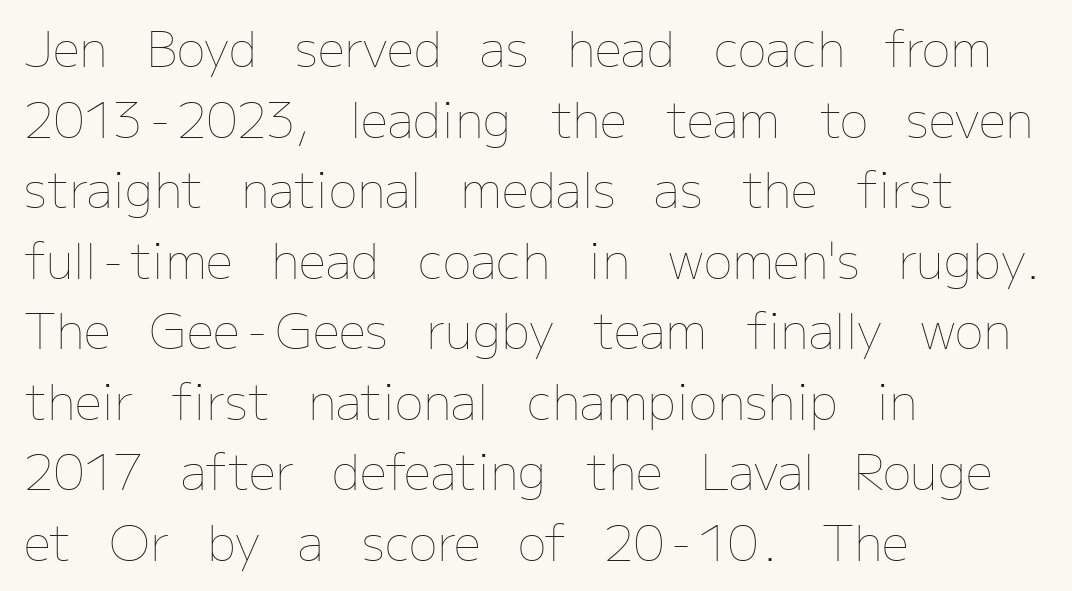
Q: Is the text bold? A: No.
Q: Is the text italic (slanted)? A: No, it is upright.
Q: Is the text underlined? A: No.
Q: How is the paragraph aligned? A: Left-aligned.
Q: Is the spacing between letters normal or unusually wide? A: Normal.
Q: Is the spacing between lines tight, normal or loose? A: Normal.
Q: Width (condensed, normal, or wide)? A: Normal.
Q: Stroke contrast? A: Low.
Q: x-height? A: Medium.
Q: Monospaced? A: No.
